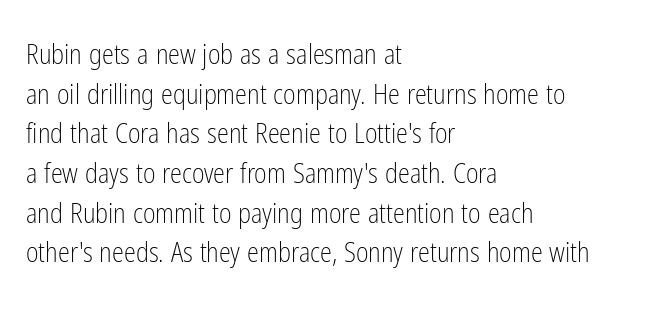
The image shows 27 px text type, upright; set left-aligned, normal line spacing (1.47x), normal letter spacing, not underlined.
